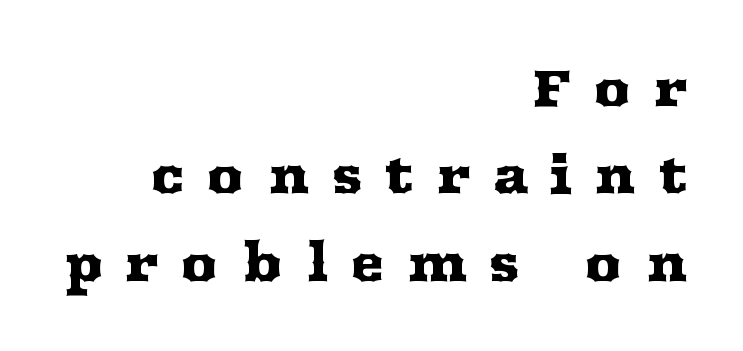
Honestly, there is no underline to notice here at all. Vertically, the passage feels balanced, rows spaced as you'd expect. Each line ends at the same right margin while the left side varies. The gaps between neighbouring characters are conspicuously large. I'd call this a serif setting — the letters wear small feet. Unlike italic type, these characters show no tilt at all.
